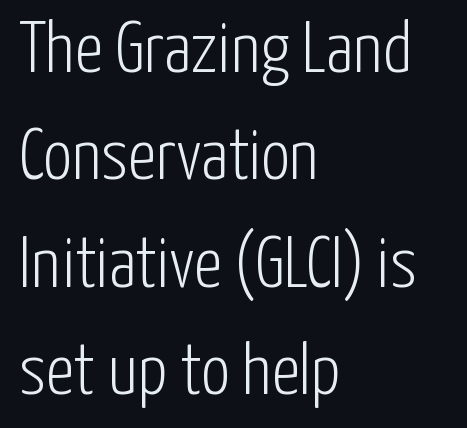
Font category for this specimen: sans-serif. This block has exactly the height ordinary leading produces. Spacing between characters is what you'd get straight out of the box. Is this a fixed-width face? No — the glyphs have proportional, varying widths. The characters are drawn with everyday or finer stroke widths. Check under the words: just untouched page.
